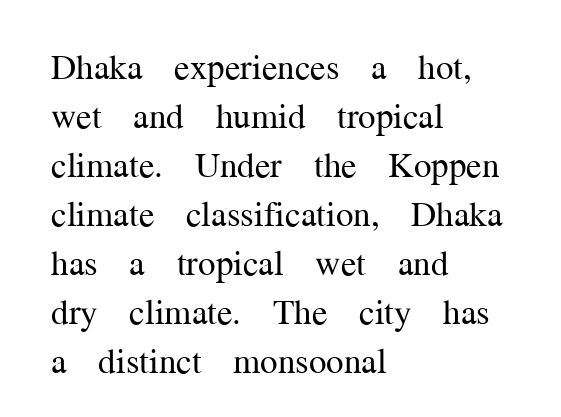
Caption: multi-line text, flush left, ragged right. Unlike italic type, these characters show no tilt at all. Does the type have serifs? Yes, each stem ends in a small foot. Beneath every word, the page is bare.
